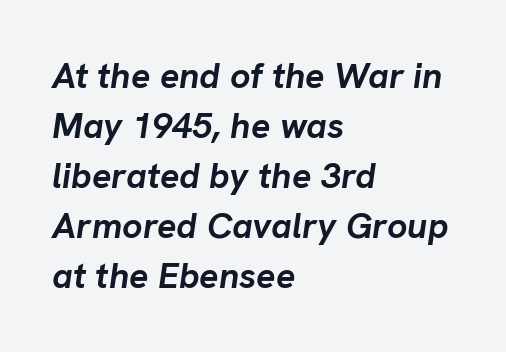
Q: Is the text bold? A: Yes.
Q: Is the text italic (slanted)? A: Yes, it leans right by about 8 degrees.
Q: Is the text underlined? A: No.
Q: How is the paragraph aligned? A: Left-aligned.
Q: Is the spacing between letters normal or unusually wide? A: Normal.
Q: Is the spacing between lines tight, normal or loose? A: Normal.
Q: Width (condensed, normal, or wide)? A: Normal.
Q: Stroke contrast? A: Low.
Q: x-height? A: Medium.
Q: Monospaced? A: No.
